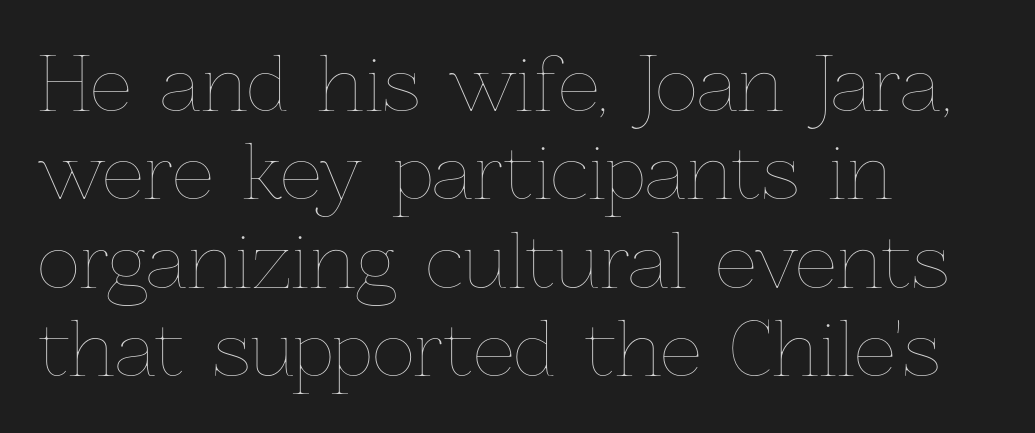
Q: Is the text bold? A: No.
Q: Is the text italic (slanted)? A: No, it is upright.
Q: Is the text underlined? A: No.
Q: How is the paragraph aligned? A: Left-aligned.
Q: Is the spacing between letters normal or unusually wide? A: Normal.
Q: Width (condensed, normal, or wide)? A: Normal.
Q: Stroke contrast? A: Low.
Q: x-height? A: Medium.
Q: Monospaced? A: No.
